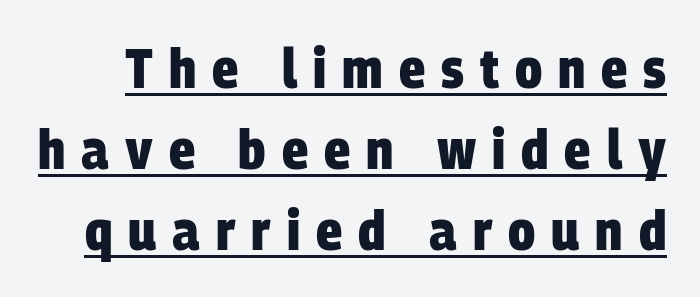
The image shows 55 px heavy, condensed sans-serif type; set normal line spacing (1.47x), unusually wide letter spacing (+0.29 em), underlined; low stroke contrast and a large x-height.
